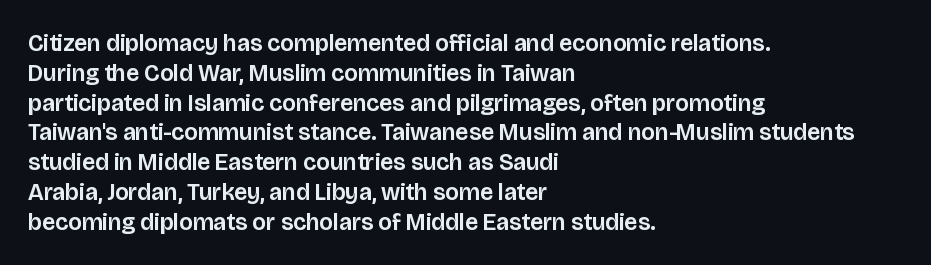
{"italic": "no", "underline": "no", "align": "left", "line_spacing_ratio": 1.24, "letter_spacing": "normal", "letter_spacing_em": 0.0, "glyph_px": 24}
